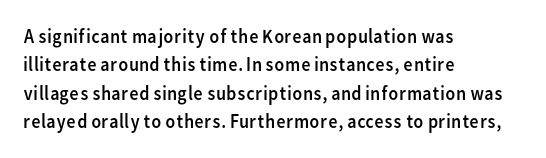
Glyph-to-glyph distance matches everyday printed text. One glance says typical: line gaps are just what's usual. A bare baseline throughout the passage. Does the lettering tilt? It doesn't — this is upright.
